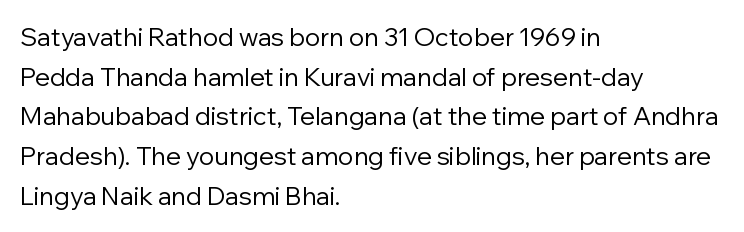
No italicization has been applied; the sample stays upright. Which margin do the lines hug? The left one — the right edge is uneven. Interline gaps are of average width in this sample. Descender tails drop into unmarked territory.
